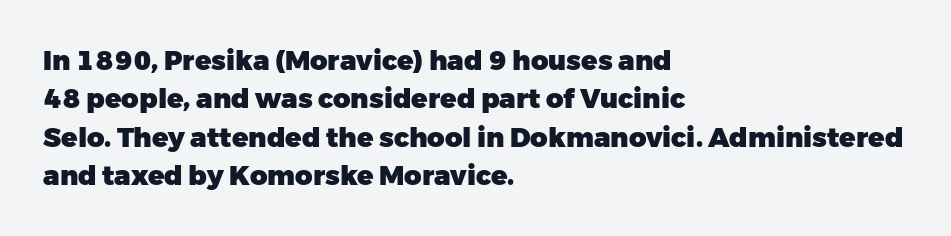
Glyph-to-glyph distance matches everyday printed text. Notice how thick the strokes are: this is what a full bold looks like. A normal amount of white space separates one row of letters from the next. Only glyphs here, with clear space below each row. Vertical strokes here are truly vertical.
